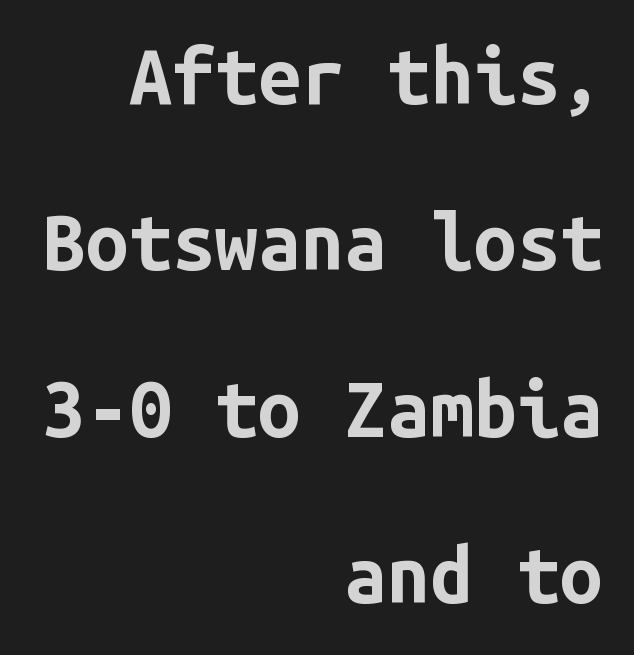
The image shows 77 px bold sans-serif type, upright, monospaced; set right-aligned, loose line spacing (2.16x), normal letter spacing, not underlined; low stroke contrast and a medium x-height.
